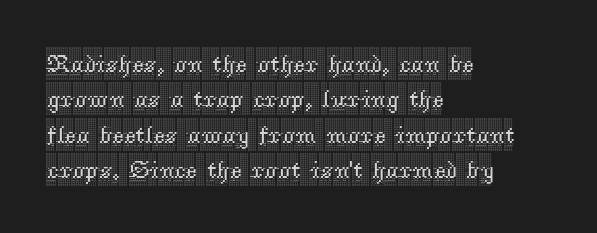
The line texture is even and compact thanks to regular tracking. Glance below the letters and you will spot only blank space. It's the straight-up-and-down kind of type. Each line starts at the same left margin while the right side varies. Reading down the column, the eye jumps a familiar distance to each next line.
